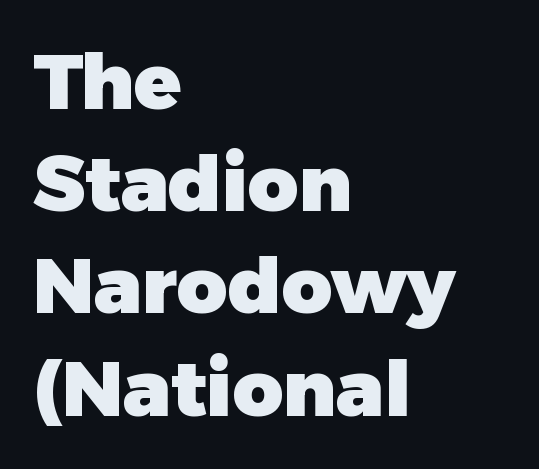
The image shows 78 px heavy sans-serif type, upright; set left-aligned, normal line spacing (1.31x), normal letter spacing, not underlined; low stroke contrast and a medium x-height.
